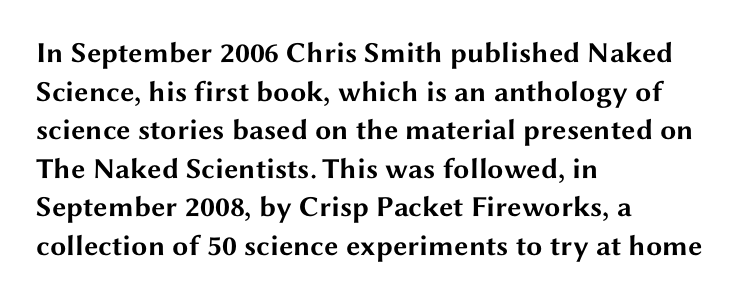
{"serif": "no", "italic": "no", "bold": "yes", "weight": "bold", "width": "wide", "stroke_contrast": "medium", "x_height": "medium", "monospaced": "no", "underline": "no", "align": "left", "line_spacing": "normal", "line_spacing_ratio": 1.33, "letter_spacing": "normal", "letter_spacing_em": 0.0, "glyph_px": 29}
